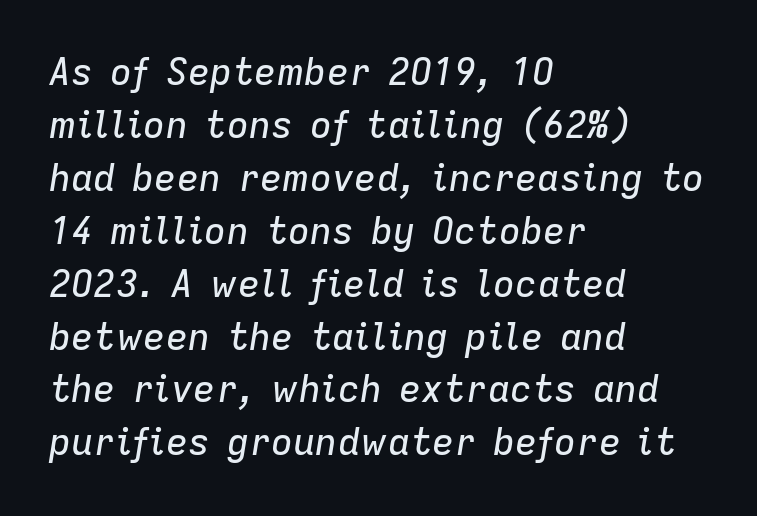
{"italic": "yes", "lean": "right", "slant_degrees": 9, "width": "normal", "stroke_contrast": "low", "x_height": "medium", "monospaced": "no", "underline": "no", "align": "left", "line_spacing": "normal", "line_spacing_ratio": 1.43, "letter_spacing": "normal", "letter_spacing_em": 0.0, "glyph_px": 37}
